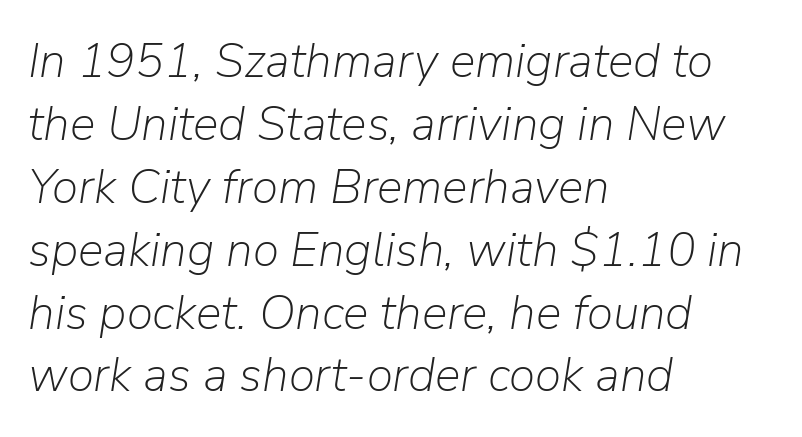
{"italic": "yes", "lean": "right", "slant_degrees": 9, "bold": "no", "weight": "light", "width": "normal", "stroke_contrast": "low", "x_height": "medium", "monospaced": "no", "underline": "no", "align": "left", "line_spacing": "normal", "line_spacing_ratio": 1.31, "letter_spacing": "normal", "letter_spacing_em": 0.0, "glyph_px": 48}
